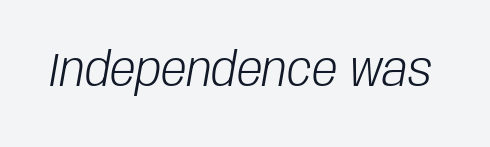
Spacing between characters is what you'd get straight out of the box. The passage shown is typed in a proportional face where columns would drift. Heft: none added — not bold. The string is rendered with underlining switched off. The rendering applies a slant to the glyphs.
